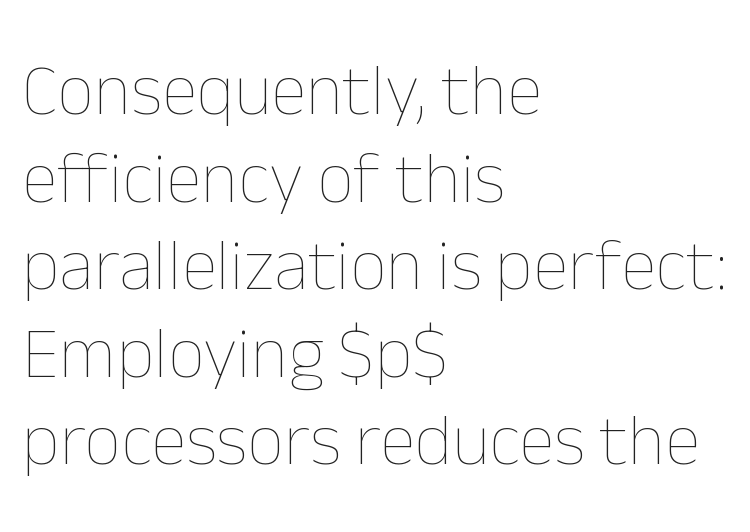
The image shows 73 px thin type, upright; set left-aligned, line spacing 1.2x, normal letter spacing, not underlined; low stroke contrast and a medium x-height.
